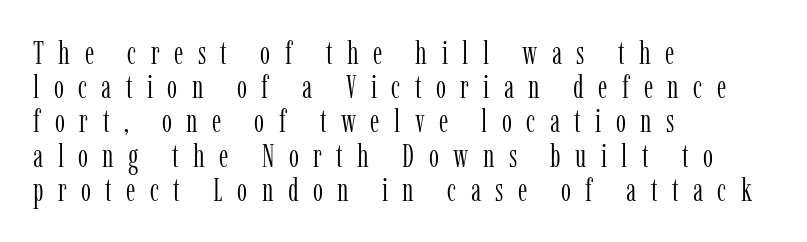
Q: Is the text bold? A: No.
Q: Is the text italic (slanted)? A: No, it is upright.
Q: Is the typeface a serif or a sans-serif typeface? A: Serif.
Q: Is the text underlined? A: No.
Q: How is the paragraph aligned? A: Left-aligned.
Q: Is the spacing between letters normal or unusually wide? A: Unusually wide.
Q: Is the spacing between lines tight, normal or loose? A: Tight.
Q: Width (condensed, normal, or wide)? A: Condensed.
Q: Stroke contrast? A: Low.
Q: x-height? A: Medium.
Q: Monospaced? A: No.
